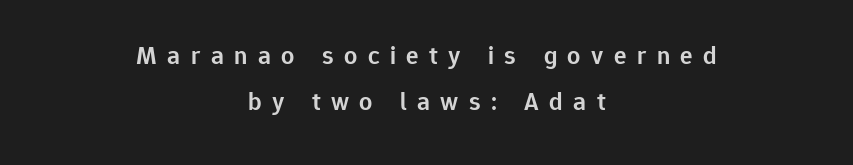
The image shows 26 px text type, upright; set centered, line spacing 1.76x, unusually wide letter spacing (+0.4 em), not underlined.
